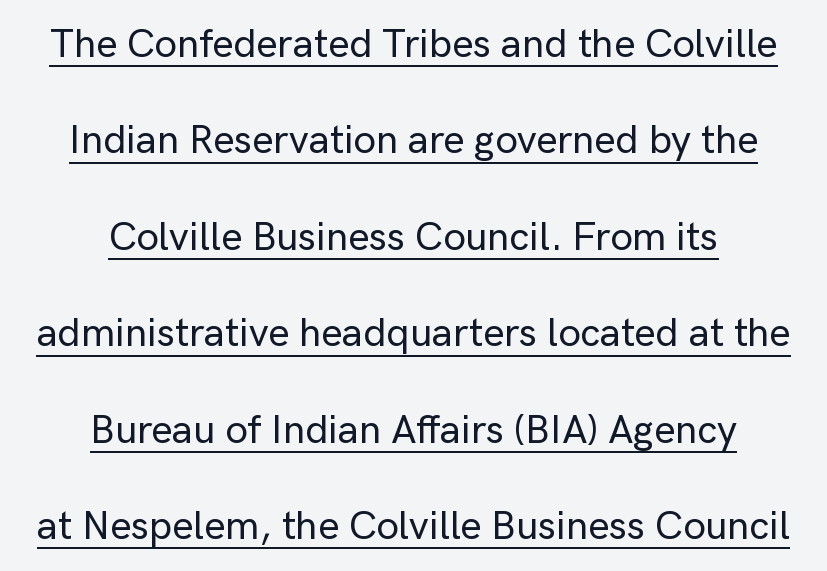
The image shows 40 px sans-serif type, upright; set centered, loose line spacing (2.41x), normal letter spacing, underlined; low stroke contrast and a medium x-height.
